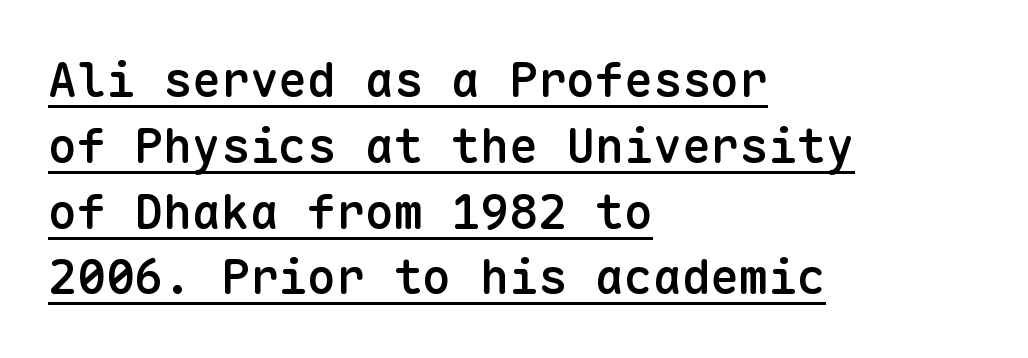
{"serif": "no", "italic": "no", "bold": "semi", "weight": "semibold", "width": "normal", "stroke_contrast": "low", "x_height": "medium", "monospaced": "yes", "underline": "yes", "align": "left", "line_spacing": "normal", "line_spacing_ratio": 1.37, "letter_spacing": "normal", "letter_spacing_em": 0.0, "glyph_px": 48}
